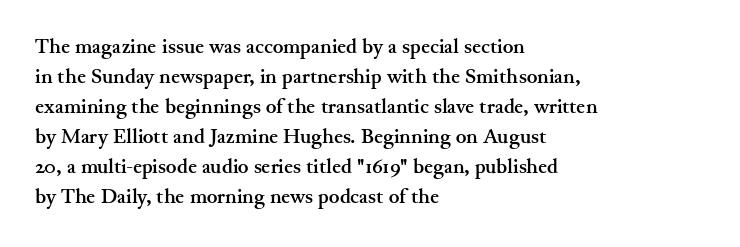
Alignment: flush left. Tall strokes in this sample are plumb rather than angled. Successive baselines arrive at the customary interval. The rendering uses a bold face; every stroke is thick and dark. The specimen omits any rule beneath the text block's lines. Short note: letters normally spaced.
